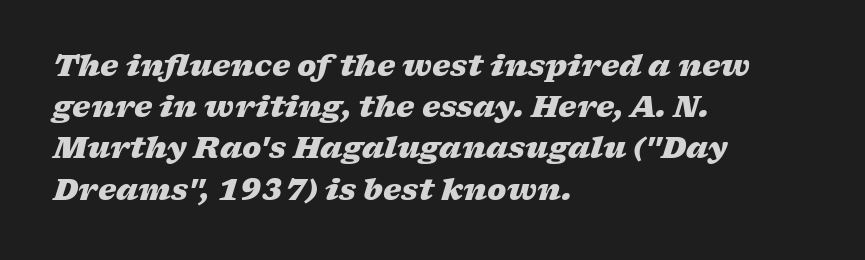
{"italic": "yes", "lean": "right", "slant_degrees": 17, "bold": "yes", "weight": "heavy", "width": "wide", "stroke_contrast": "low", "x_height": "medium", "monospaced": "no", "underline": "no", "align": "left", "line_spacing": "normal", "line_spacing_ratio": 1.42, "letter_spacing": "normal", "letter_spacing_em": 0.0, "glyph_px": 29}
